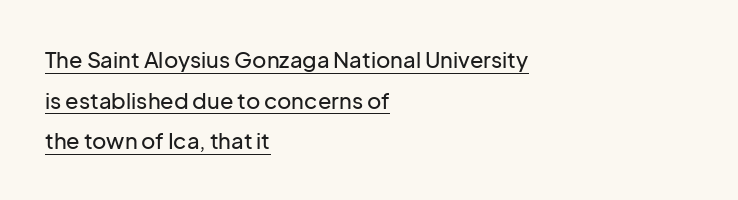
Nope, not italic — everything's standing straight. Check the space under the baseline: a stroke is drawn there. This sample is left-justified, so line endings fall wherever the words run out. The rendering keeps characters at their native spacing.
